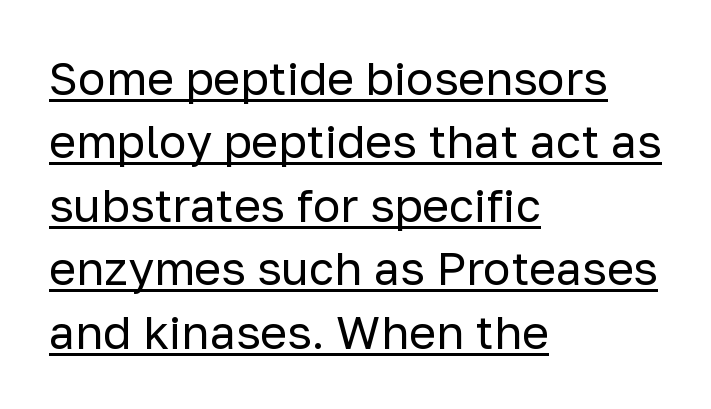
{"serif": "no", "italic": "no", "bold": "no", "weight": "regular", "width": "normal", "stroke_contrast": "low", "x_height": "medium", "monospaced": "no", "underline": "yes", "align": "left", "line_spacing": "normal", "line_spacing_ratio": 1.38, "letter_spacing": "normal", "letter_spacing_em": 0.0, "glyph_px": 46}
